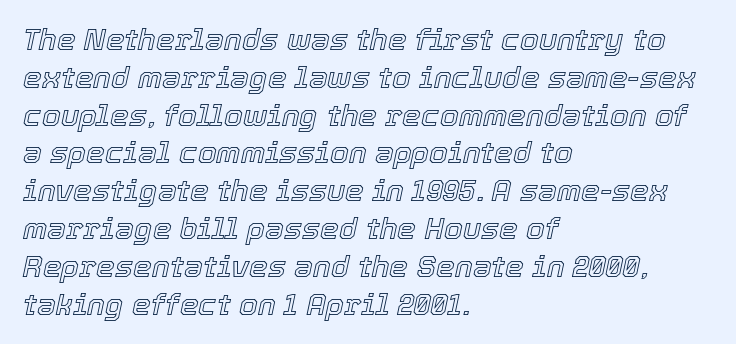
The image shows 30 px text type, italic (leaning right); set left-aligned, normal line spacing (1.26x), normal letter spacing, not underlined; a medium x-height.
